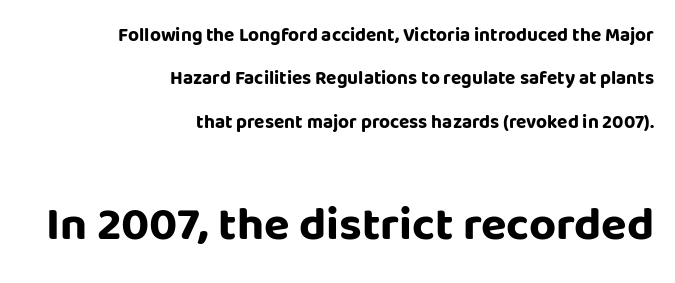
Lines of text with bare space underneath. Every row of glyphs terminates at an identical x-position on the right. Leading: increased. You can tell it's not italic because the verticals are truly vertical. Here the designer chose a conventional face with non-uniform glyph widths.
